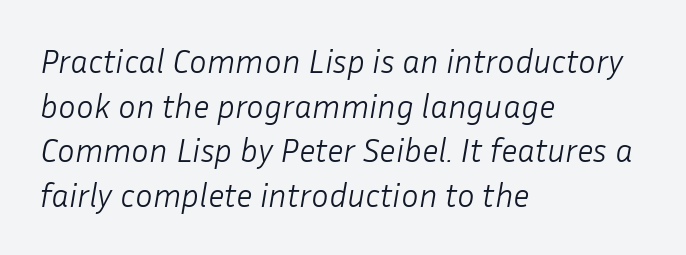
Q: Is the text bold? A: No.
Q: Is the text italic (slanted)? A: Yes, it leans right by about 10 degrees.
Q: Is the text underlined? A: No.
Q: How is the paragraph aligned? A: Left-aligned.
Q: Is the spacing between letters normal or unusually wide? A: Normal.
Q: Is the spacing between lines tight, normal or loose? A: Normal.
Q: Width (condensed, normal, or wide)? A: Normal.
Q: Stroke contrast? A: Low.
Q: x-height? A: Medium.
Q: Monospaced? A: No.
